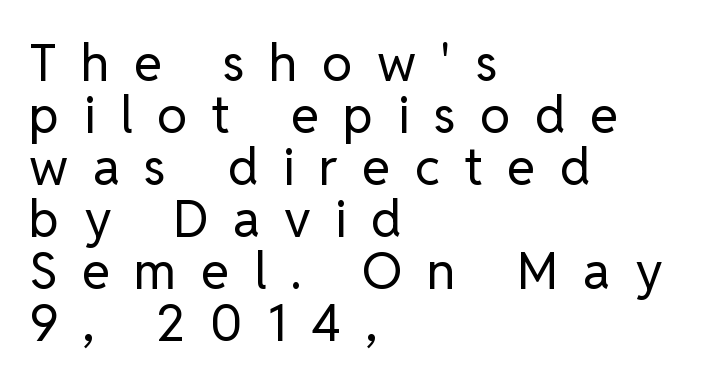
{"serif": "no", "italic": "no", "bold": "no", "weight": "regular", "width": "normal", "stroke_contrast": "low", "x_height": "medium", "monospaced": "no", "underline": "no", "align": "left", "line_spacing": "tight", "line_spacing_ratio": 1.02, "letter_spacing": "wide", "letter_spacing_em": 0.48, "glyph_px": 51}
